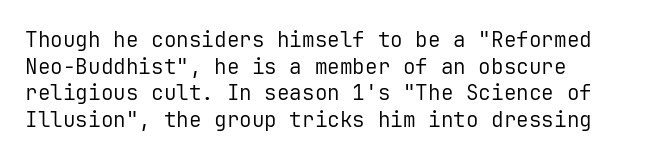
Q: Is the text bold? A: No.
Q: Is the text italic (slanted)? A: No, it is upright.
Q: Is the text underlined? A: No.
Q: How is the paragraph aligned? A: Left-aligned.
Q: Is the spacing between letters normal or unusually wide? A: Normal.
Q: Is the spacing between lines tight, normal or loose? A: Normal.
